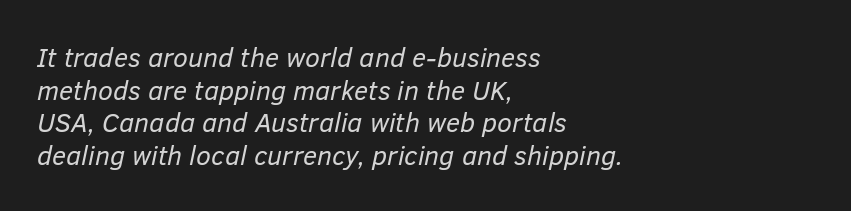
Posture: slanted. Compared with a typical body face, this is equally light or lighter still. Words appear dense and cohesive because spacing is normal. These lines are set flush left with a ragged right edge. Decoration check: the copy has no underline.
